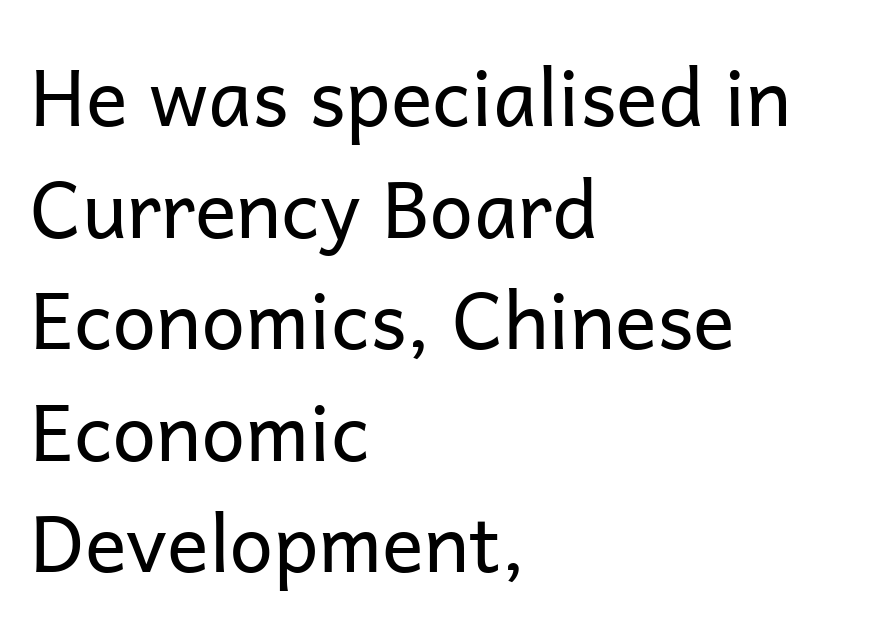
The image shows 78 px regular-weight sans-serif type, upright; set left-aligned, normal line spacing (1.43x), normal letter spacing, not underlined; low stroke contrast and a medium x-height.
